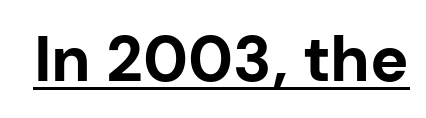
Look at the tracking — it's just the regular setting, nothing added. Underlining? Definitely there. Observe the absence of serifs on each vertical stroke in this sample. Vertical strokes here are truly vertical.
